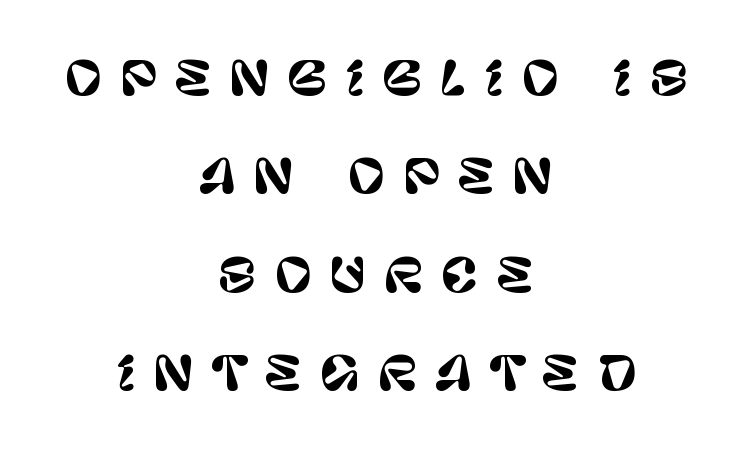
{"serif": "no", "width": "normal", "stroke_contrast": "low", "x_height": "large", "monospaced": "no", "underline": "no", "align": "center", "line_spacing": "loose", "line_spacing_ratio": 2.14, "letter_spacing": "wide", "letter_spacing_em": 0.38, "glyph_px": 46}
